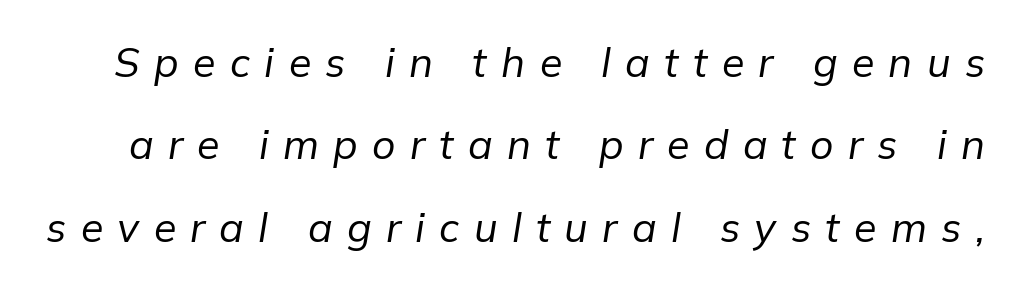
The passage shown stacks its lines with a broad gap. This is not heavy type; no bold has been used. Words float on clear page, feet unadorned. Here the designer chose a conventional face with non-uniform glyph widths. Tracking here is generous; glyphs stand well apart from one another.
